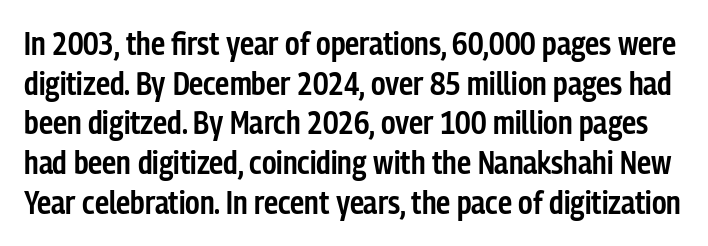
A typesetter would call this zero additional tracking. How heavy is the stroke? Medium-heavy — a semibold, shy of bold. These lines are rendered in a variable-pitch font. Nothing sits at the stroke ends, so this counts as sans-serif. The type sits square on the baseline with zero lean.
